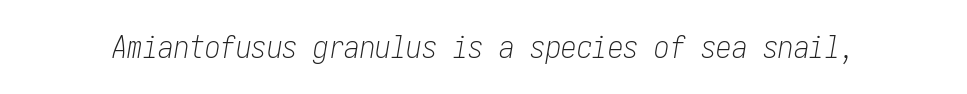
Check the space under the baseline: it is left empty. These lines keep a tight, regular rhythm from letter to letter. Every character sits at an angle, as italics do. Bold? No — there's no thickening of the strokes.
